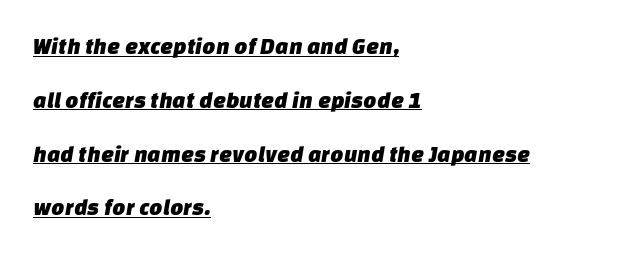
{"underline": "yes", "align": "left", "line_spacing": "loose", "line_spacing_ratio": 2.34, "letter_spacing": "normal", "letter_spacing_em": 0.0, "glyph_px": 23}
